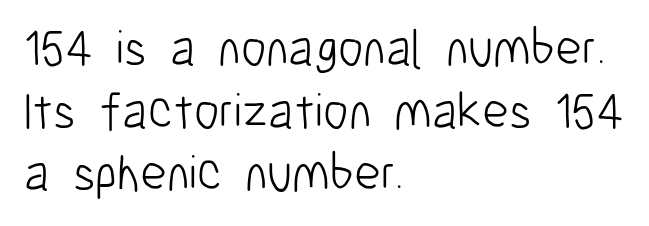
{"serif": "no", "italic": "no", "bold": "no", "weight": "light", "width": "condensed", "stroke_contrast": "low", "x_height": "medium", "monospaced": "no", "underline": "no", "align": "left", "line_spacing_ratio": 1.23, "letter_spacing": "normal", "letter_spacing_em": 0.0, "glyph_px": 51}
